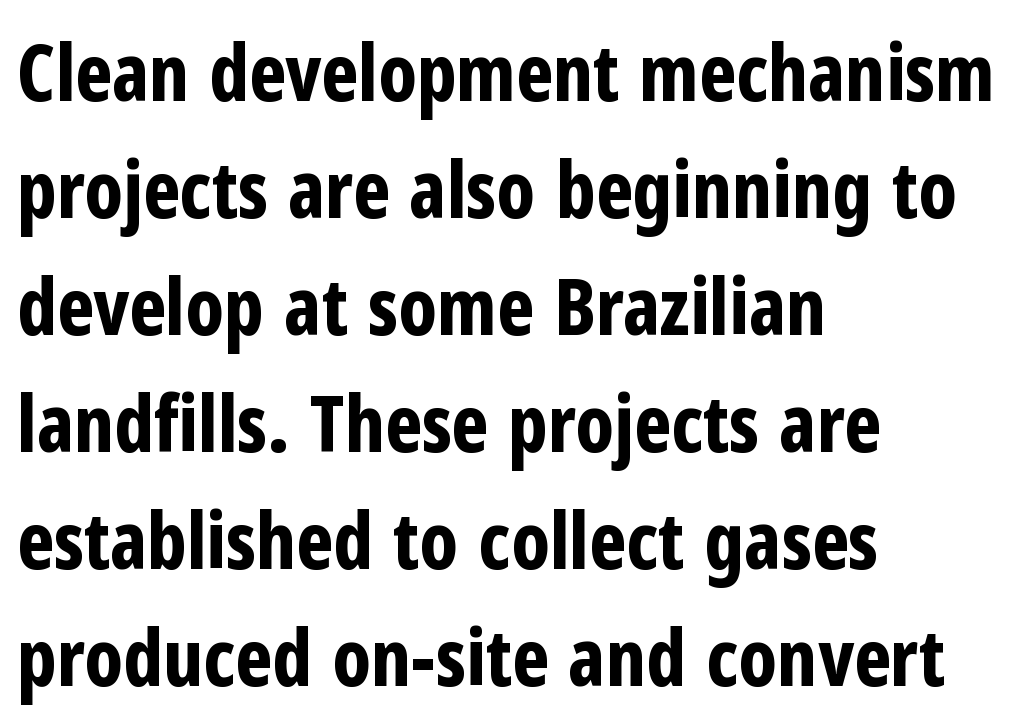
The image shows 78 px bold, condensed sans-serif type, upright; set left-aligned, normal line spacing (1.5x), normal letter spacing, not underlined; low stroke contrast and a medium x-height.
